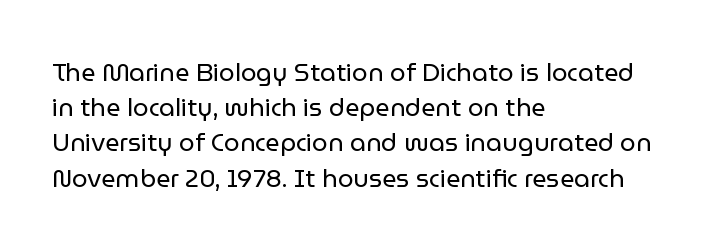
Q: Is the text bold? A: No.
Q: Is the text italic (slanted)? A: No, it is upright.
Q: Is the text underlined? A: No.
Q: How is the paragraph aligned? A: Left-aligned.
Q: Is the spacing between letters normal or unusually wide? A: Normal.
Q: Is the spacing between lines tight, normal or loose? A: Normal.
